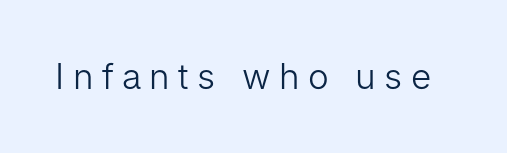
Q: Is the text bold? A: No.
Q: Is the text italic (slanted)? A: No, it is upright.
Q: Is the typeface a serif or a sans-serif typeface? A: Sans-serif.
Q: Is the text underlined? A: No.
Q: Is the spacing between letters normal or unusually wide? A: Unusually wide.
Q: Width (condensed, normal, or wide)? A: Normal.
Q: Stroke contrast? A: Low.
Q: x-height? A: Medium.
Q: Monospaced? A: No.
